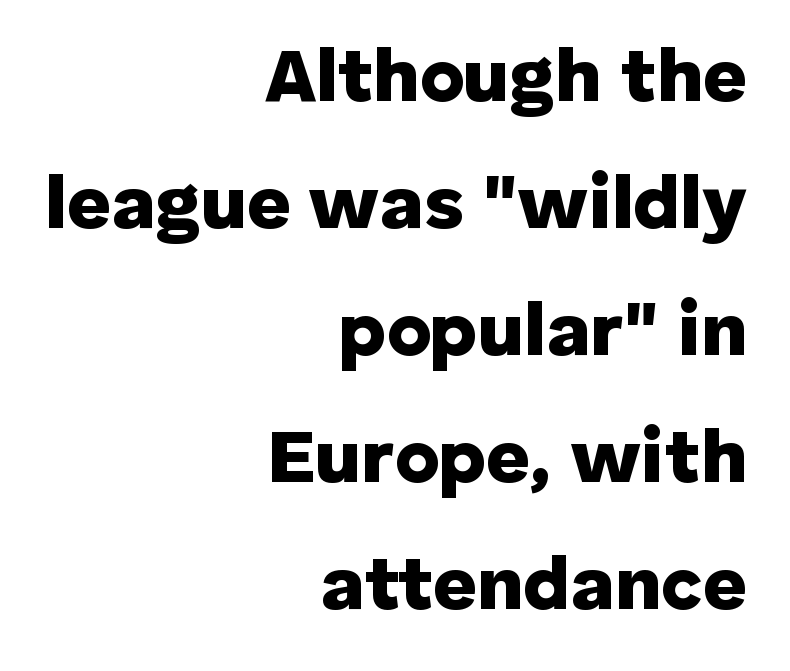
{"serif": "no", "italic": "no", "bold": "yes", "weight": "heavy", "width": "normal", "stroke_contrast": "low", "x_height": "medium", "monospaced": "no", "underline": "no", "align": "right", "line_spacing": "normal", "line_spacing_ratio": 1.67, "letter_spacing": "normal", "letter_spacing_em": 0.0, "glyph_px": 76}
